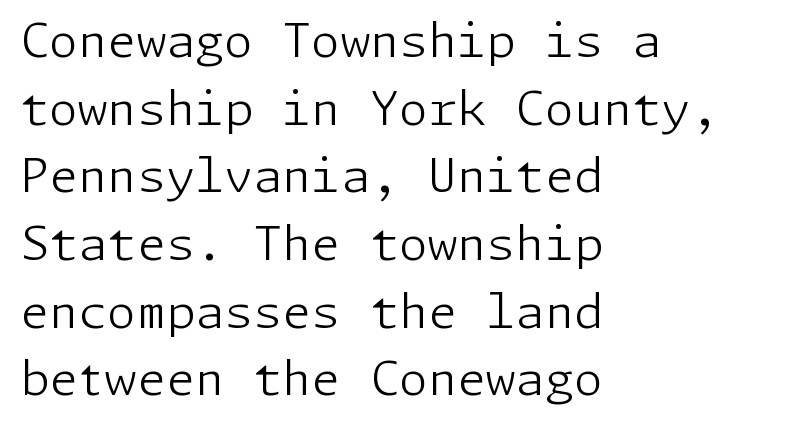
The image shows 47 px light sans-serif type, upright; set left-aligned, normal line spacing (1.44x), normal letter spacing, not underlined; low stroke contrast and a medium x-height.
